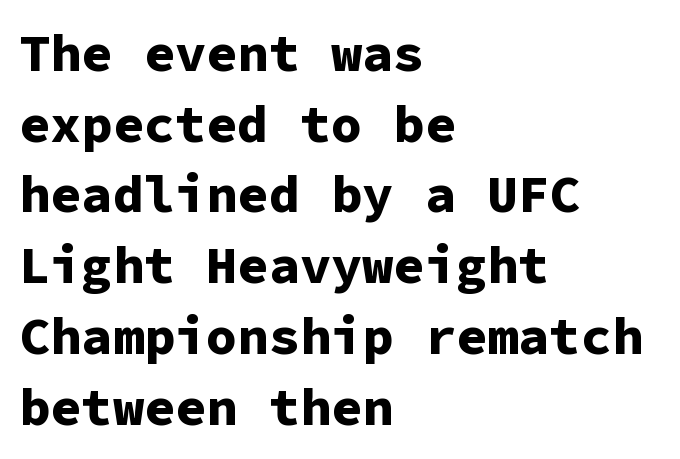
{"serif": "no", "italic": "no", "bold": "yes", "weight": "bold", "width": "normal", "stroke_contrast": "low", "x_height": "medium", "monospaced": "yes", "underline": "no", "align": "left", "line_spacing": "normal", "line_spacing_ratio": 1.36, "letter_spacing": "normal", "letter_spacing_em": 0.0, "glyph_px": 52}
